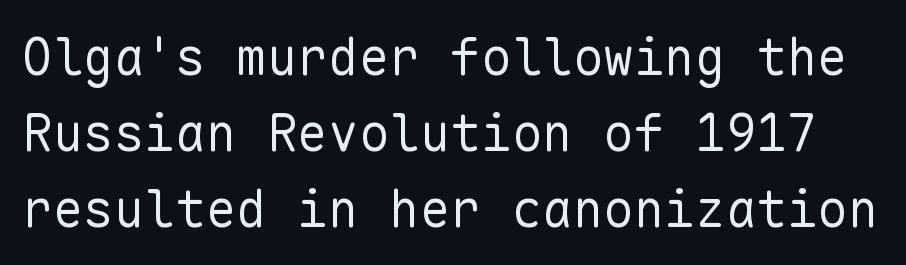
Glance below the letters and you will spot only blank space. Italic: no, the glyphs are upright roman. The face used here is rendered with its standard letterfit. The rows are spaced the way most documents space them. Do the characters align in a grid? Yes, the font is monospaced. The cut favours lightness, reaching ordinary text weight at its darkest.
